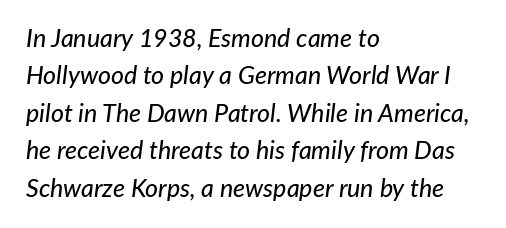
{"italic": "yes", "lean": "right", "slant_degrees": 7, "underline": "no", "align": "left", "line_spacing": "normal", "line_spacing_ratio": 1.5, "letter_spacing": "normal", "letter_spacing_em": 0.0, "glyph_px": 25}
